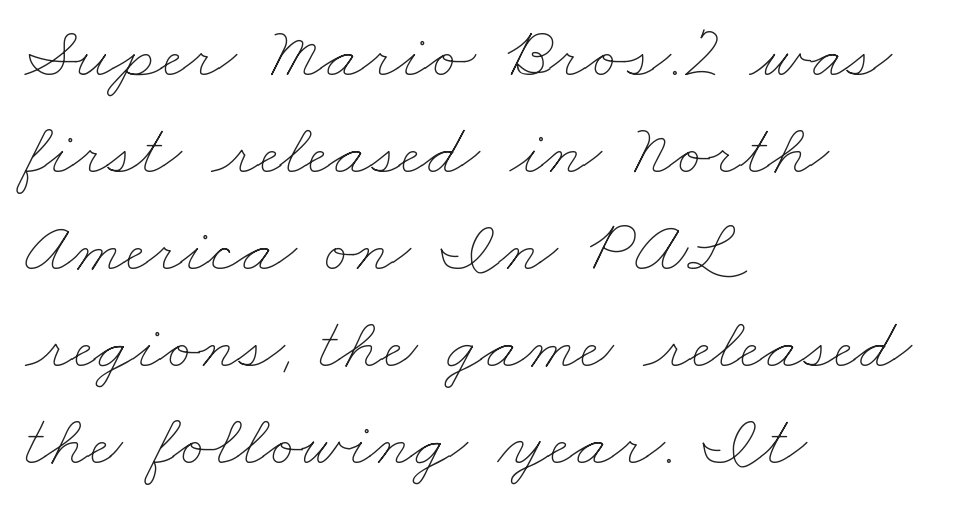
The image shows 74 px thin, wide type; set left-aligned, normal line spacing (1.31x), normal letter spacing, not underlined; low stroke contrast and a small x-height.
